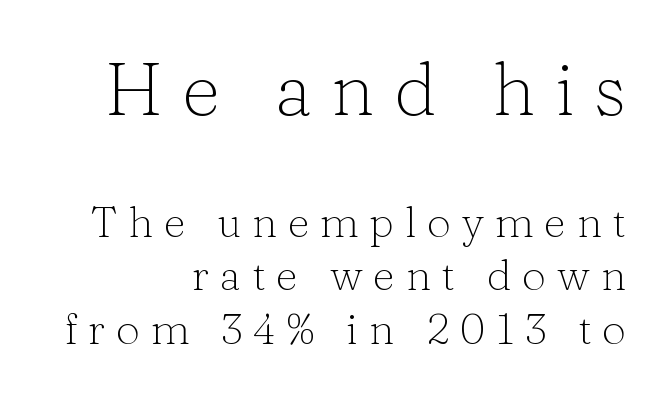
Q: Is the text bold? A: No.
Q: Is the text italic (slanted)? A: No, it is upright.
Q: Is the typeface a serif or a sans-serif typeface? A: Serif.
Q: Is the text underlined? A: No.
Q: How is the paragraph aligned? A: Right-aligned.
Q: Is the spacing between letters normal or unusually wide? A: Unusually wide.
Q: Which block of text is set in a larger size, the first (top) or the second (bottom)? A: The first (top) one.
Q: Width (condensed, normal, or wide)? A: Normal.
Q: Stroke contrast? A: Low.
Q: x-height? A: Medium.
Q: Monospaced? A: No.
